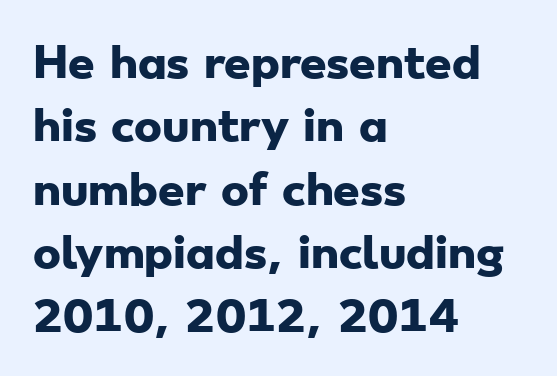
This sample uses plain, unmodified letter spacing. Classification — sans serif. Looks like regular typesetting: each glyph gets only the width it needs. How would I describe the line gaps? Plain and ordinary. Short and long lines alike share a common starting point at left.
